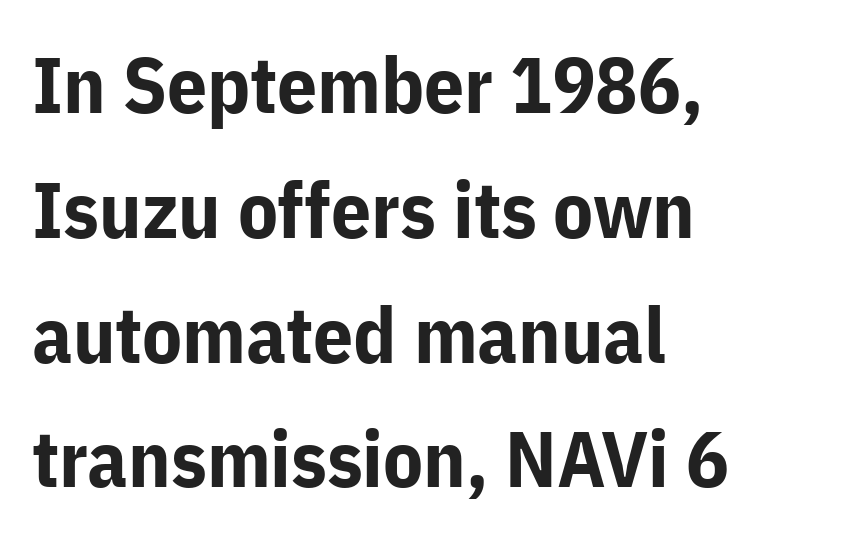
The image shows 79 px bold sans-serif type, upright; set left-aligned, normal line spacing (1.58x), normal letter spacing, not underlined; low stroke contrast and a medium x-height.
